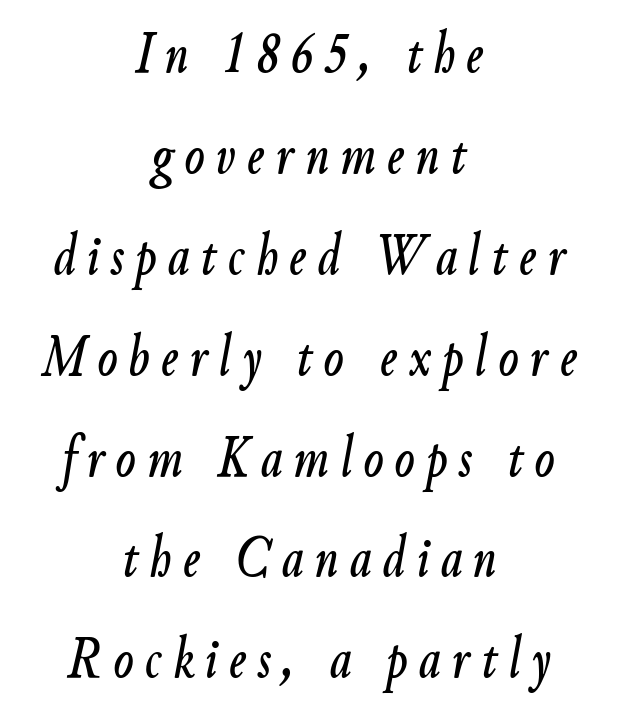
In CSS terms this would be text-align: center. Underlining? Definitely not there. There's an unmistakable incline to the writing here. Here the designer chose a conventional face with non-uniform glyph widths.
